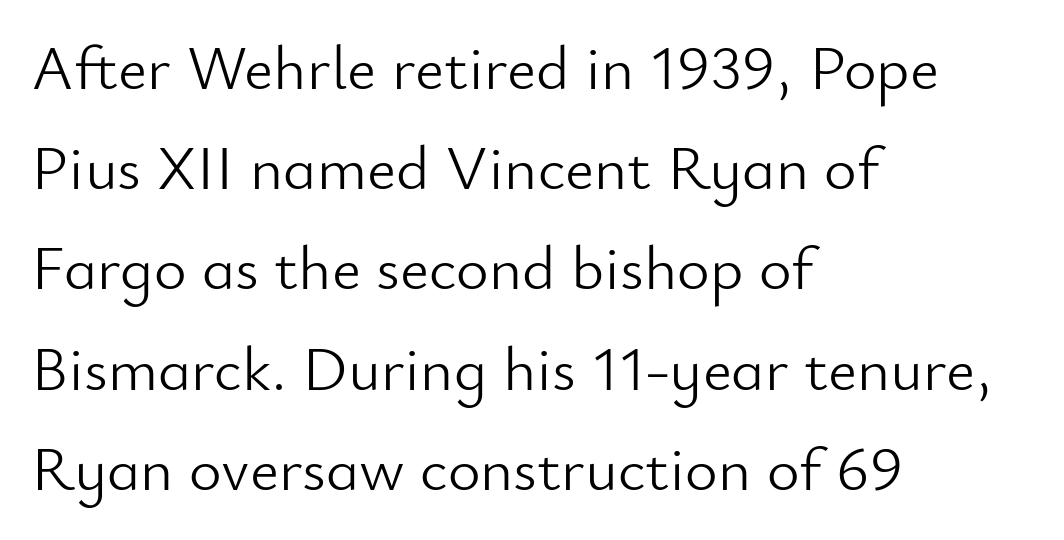
Q: Is the text bold? A: No.
Q: Is the text italic (slanted)? A: No, it is upright.
Q: Is the typeface a serif or a sans-serif typeface? A: Sans-serif.
Q: Is the text underlined? A: No.
Q: How is the paragraph aligned? A: Left-aligned.
Q: Is the spacing between letters normal or unusually wide? A: Normal.
Q: Is the spacing between lines tight, normal or loose? A: Normal.
Q: Width (condensed, normal, or wide)? A: Normal.
Q: Stroke contrast? A: Low.
Q: x-height? A: Small.
Q: Monospaced? A: No.
